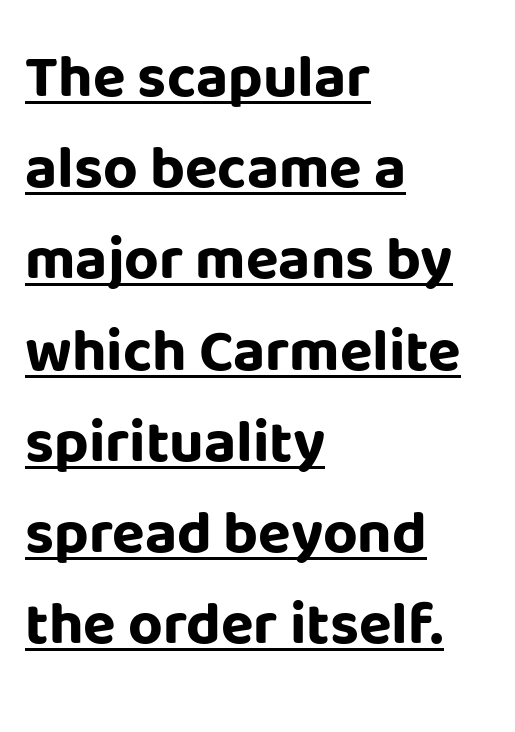
If you drew a line through each stem, it would be perfectly vertical. These lines are set flush left with a ragged right edge. The tracking reads as untouched default to a designer's eye. Is this a fixed-width face? No — the glyphs have proportional, varying widths. Students, observe the line beneath the letters — that is underlining. The letters are bold, with thick, heavy strokes.
